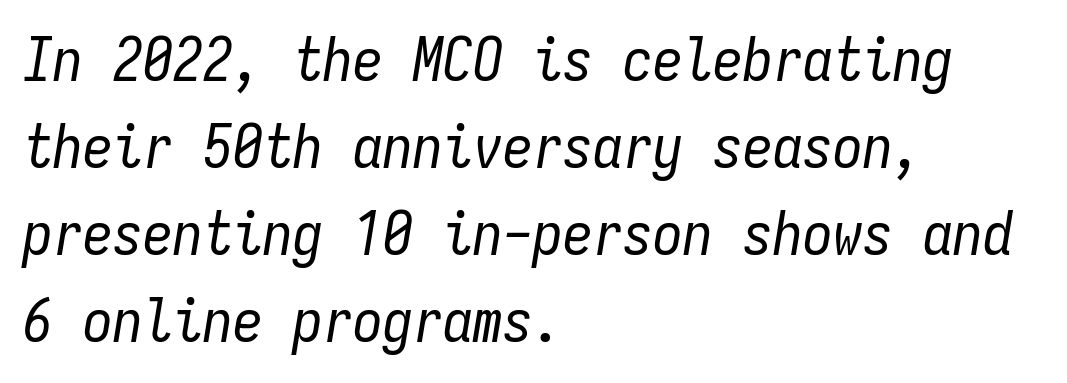
The image shows 60 px regular-weight, condensed type, italic (leaning right), monospaced; set left-aligned, normal line spacing (1.45x), normal letter spacing, not underlined; low stroke contrast and a medium x-height.
